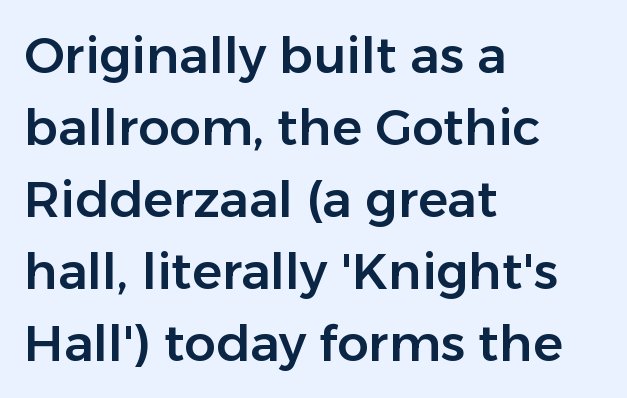
The image shows 50 px sans-serif type, upright; set left-aligned, normal line spacing (1.44x), normal letter spacing, not underlined; low stroke contrast and a medium x-height.
